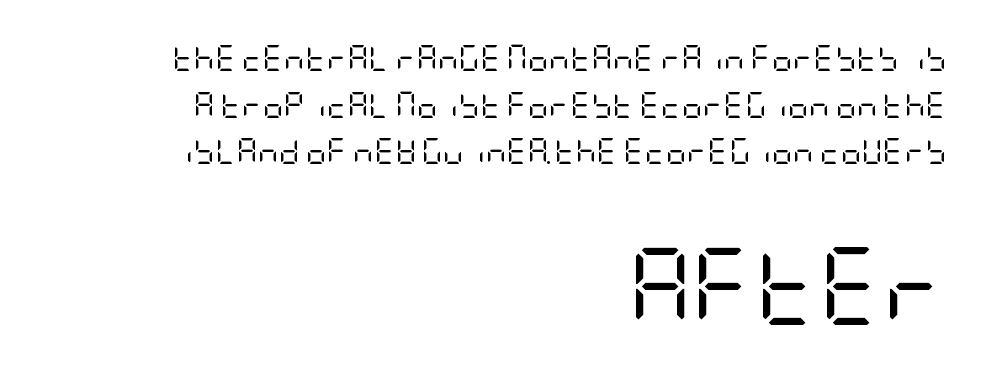
Unbolded letterforms with no extra heft. Check where the strokes stop: nothing finishes them off — pure sans. Caption: multi-line text, flush right, ragged left. When letters stand straight like this, we call the style roman or upright. Default kerning and tracking; the words read as compact shapes. Note: smaller setting up top, larger setting below.
